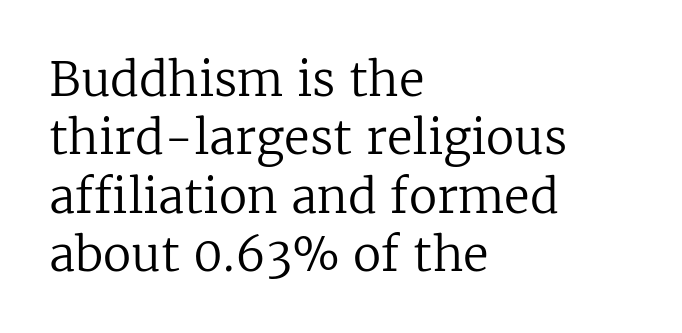
{"serif": "yes", "italic": "no", "bold": "no", "weight": "regular", "width": "normal", "stroke_contrast": "low", "x_height": "medium", "monospaced": "no", "underline": "no", "align": "left", "line_spacing_ratio": 1.24, "letter_spacing": "normal", "letter_spacing_em": 0.0, "glyph_px": 47}
